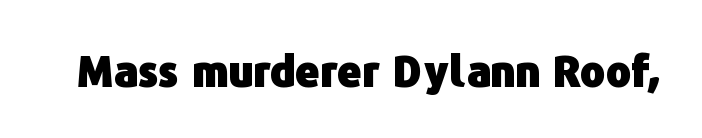
The image shows 42 px heavy sans-serif type, upright; set normal letter spacing, not underlined; low stroke contrast and a medium x-height.
